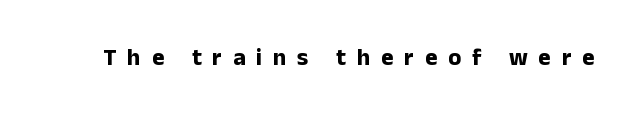
Q: Is the text bold? A: Yes.
Q: Is the text italic (slanted)? A: No, it is upright.
Q: Is the text underlined? A: No.
Q: Is the spacing between letters normal or unusually wide? A: Unusually wide.
